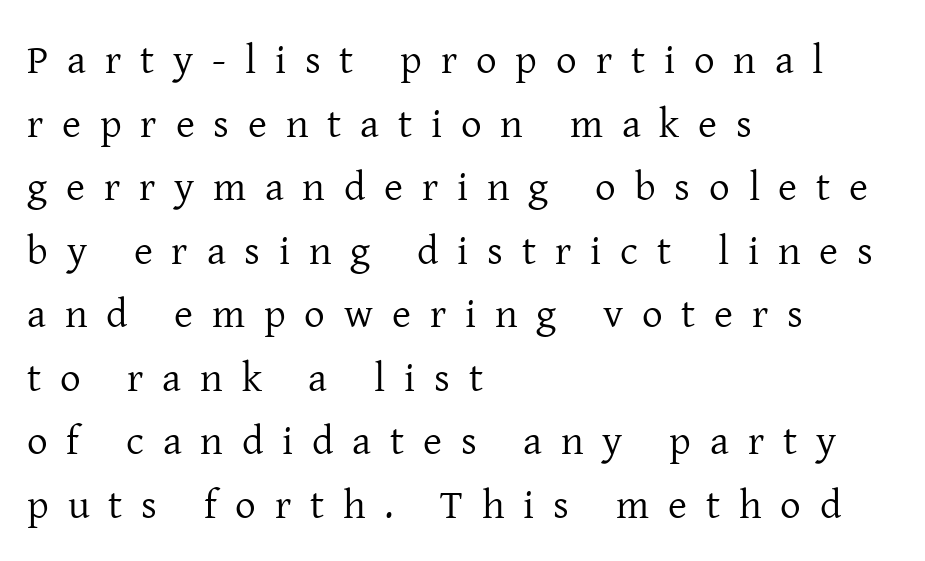
{"serif": "yes", "italic": "no", "bold": "no", "weight": "regular", "width": "normal", "stroke_contrast": "low", "x_height": "medium", "monospaced": "no", "underline": "no", "align": "left", "line_spacing": "normal", "line_spacing_ratio": 1.55, "letter_spacing": "wide", "letter_spacing_em": 0.46, "glyph_px": 41}
